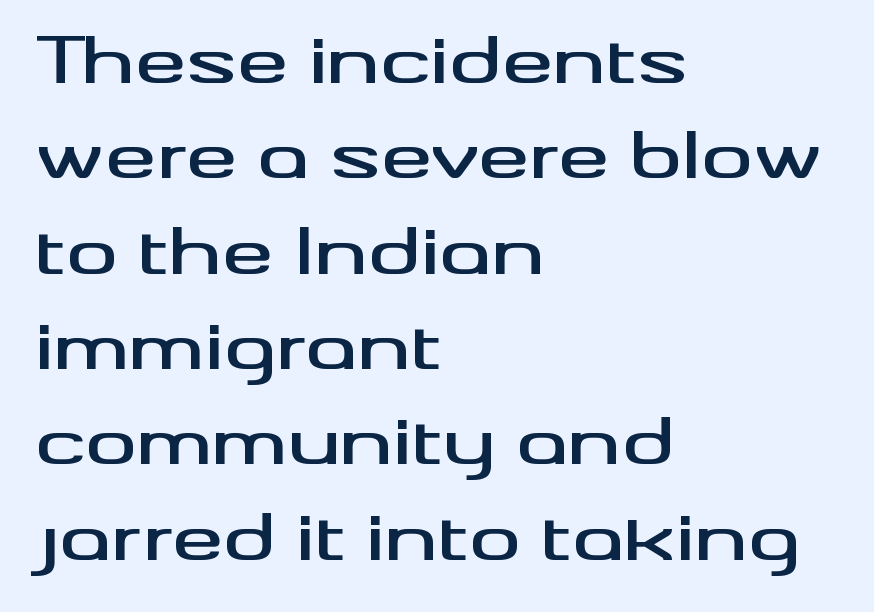
Q: Is the text italic (slanted)? A: No, it is upright.
Q: Is the typeface a serif or a sans-serif typeface? A: Sans-serif.
Q: Is the text underlined? A: No.
Q: How is the paragraph aligned? A: Left-aligned.
Q: Is the spacing between letters normal or unusually wide? A: Normal.
Q: Is the spacing between lines tight, normal or loose? A: Normal.
Q: Width (condensed, normal, or wide)? A: Wide.
Q: Stroke contrast? A: Medium.
Q: x-height? A: Small.
Q: Monospaced? A: No.
